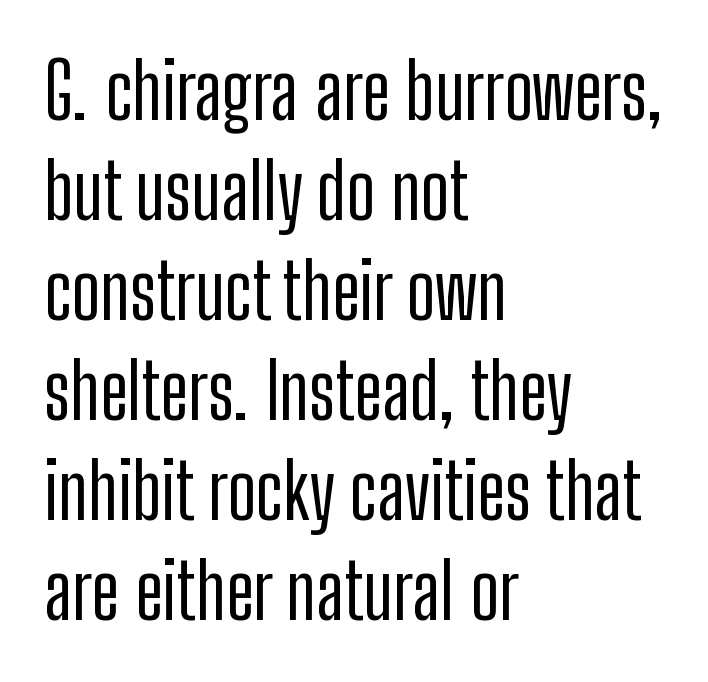
The image shows 77 px condensed sans-serif type, upright; set left-aligned, normal line spacing (1.3x), normal letter spacing, not underlined; low stroke contrast and a medium x-height.
